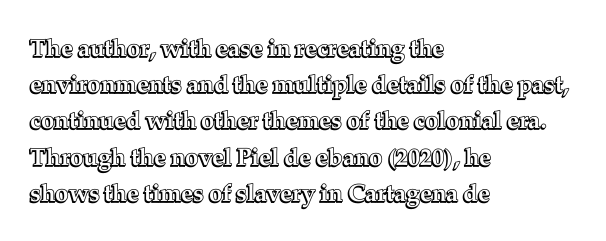
The image shows 24 px text type, upright; set left-aligned, normal line spacing (1.51x), normal letter spacing, not underlined.
